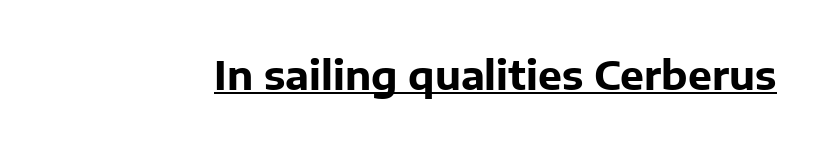
Q: Is the text bold? A: Yes.
Q: Is the text italic (slanted)? A: No, it is upright.
Q: Is the typeface a serif or a sans-serif typeface? A: Sans-serif.
Q: Is the text underlined? A: Yes.
Q: Is the spacing between letters normal or unusually wide? A: Normal.
Q: Width (condensed, normal, or wide)? A: Normal.
Q: Stroke contrast? A: Low.
Q: x-height? A: Medium.
Q: Monospaced? A: No.
